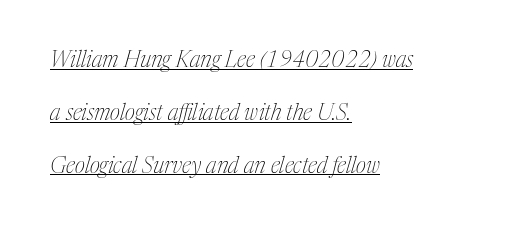
The image shows 22 px text type, italic (leaning right); set left-aligned, loose line spacing (2.4x), normal letter spacing, underlined.
